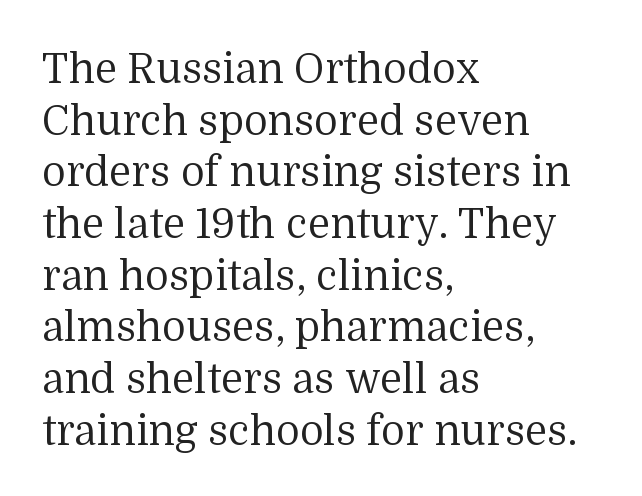
Caption: face not bold, strokes unweighted. The passage shown is typeset with a serif family. You could not count columns in this text — the font is proportionally spaced. Beneath every word, the page is bare. A typesetter would mark this as roman, not italic. Each word holds together tightly as a unit, with standard inter-letter gaps.
